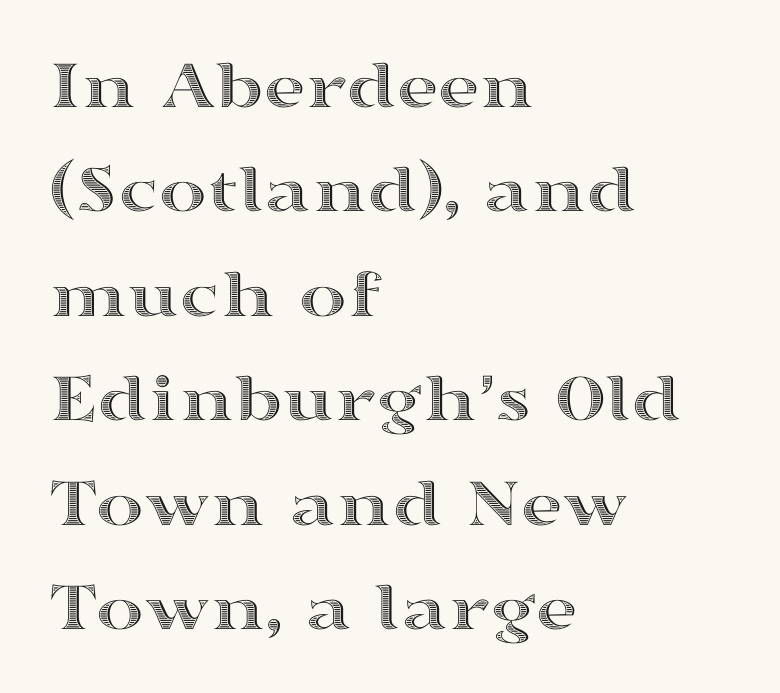
Glyph-to-glyph distance matches everyday printed text. Honestly, the row spacing looks completely unremarkable. Descenders are the only things crossing below the line. The rendering uses natural spacing where letterforms have individual widths. Posture: upright roman.
